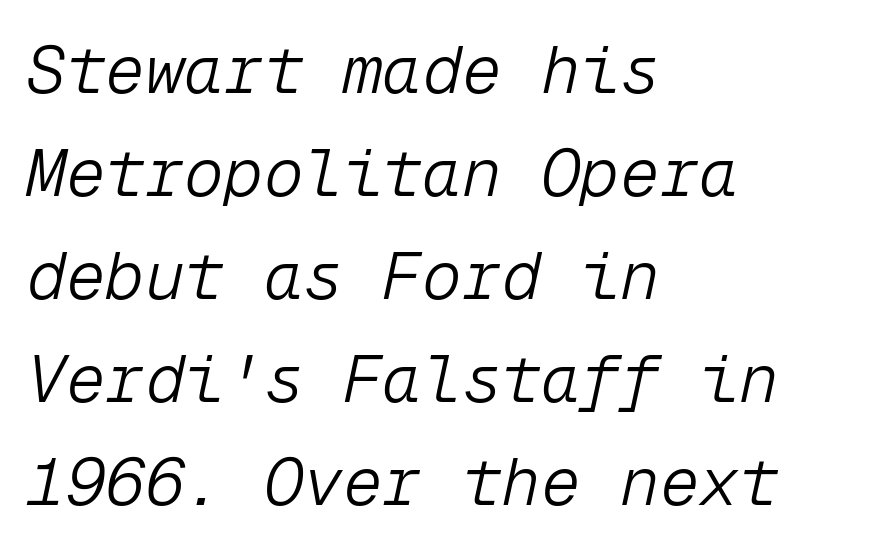
Q: Is the text bold? A: No.
Q: Is the text italic (slanted)? A: Yes, it leans right by about 12 degrees.
Q: Is the text underlined? A: No.
Q: How is the paragraph aligned? A: Left-aligned.
Q: Is the spacing between letters normal or unusually wide? A: Normal.
Q: Is the spacing between lines tight, normal or loose? A: Normal.
Q: Width (condensed, normal, or wide)? A: Normal.
Q: Stroke contrast? A: Low.
Q: x-height? A: Medium.
Q: Monospaced? A: Yes.
